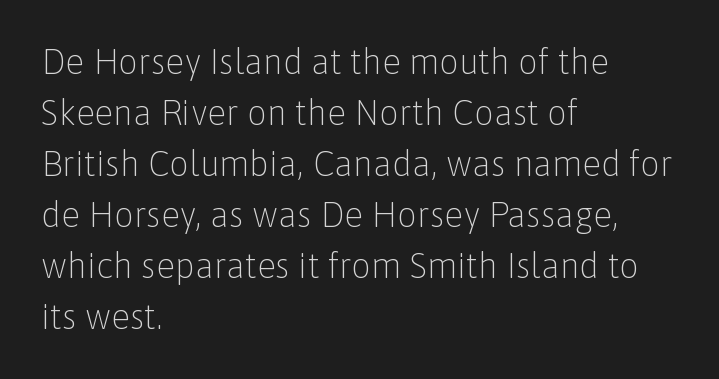
{"serif": "no", "italic": "no", "bold": "no", "weight": "light", "width": "normal", "stroke_contrast": "low", "x_height": "medium", "monospaced": "no", "underline": "no", "align": "left", "line_spacing": "normal", "line_spacing_ratio": 1.46, "letter_spacing": "normal", "letter_spacing_em": 0.0, "glyph_px": 35}
